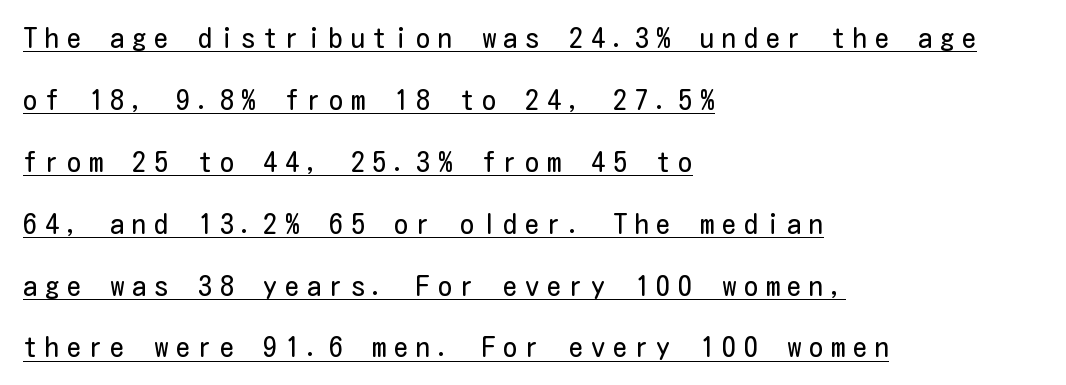
Glance below the letters and you will spot a drawn line. Tracking here is generous; glyphs stand well apart from one another. The passage shown is not bold in any degree. If you drew a ruler down the left edge, every line would touch it.
